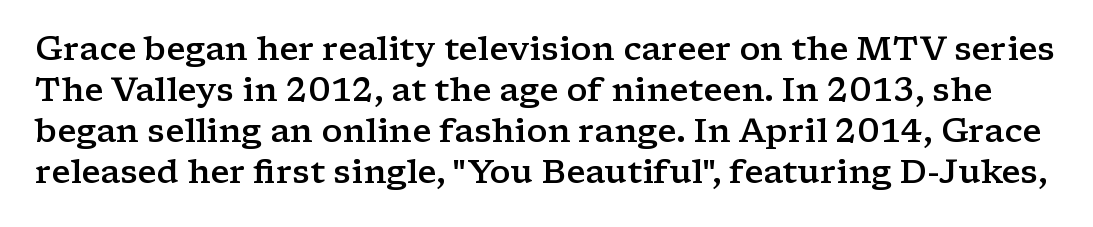
The image shows 33 px semibold, wide serif type, upright; set line spacing 1.24x, normal letter spacing, not underlined; low stroke contrast and a medium x-height.
